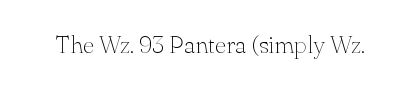
The image shows 25 px text type, upright; set normal letter spacing, not underlined.
